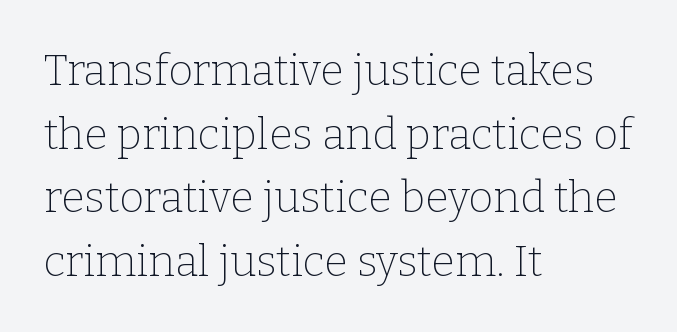
Q: Is the text bold? A: No.
Q: Is the text italic (slanted)? A: No, it is upright.
Q: Is the typeface a serif or a sans-serif typeface? A: Serif.
Q: Is the text underlined? A: No.
Q: How is the paragraph aligned? A: Left-aligned.
Q: Is the spacing between letters normal or unusually wide? A: Normal.
Q: Is the spacing between lines tight, normal or loose? A: Normal.
Q: Width (condensed, normal, or wide)? A: Normal.
Q: Stroke contrast? A: Low.
Q: x-height? A: Medium.
Q: Monospaced? A: No.
